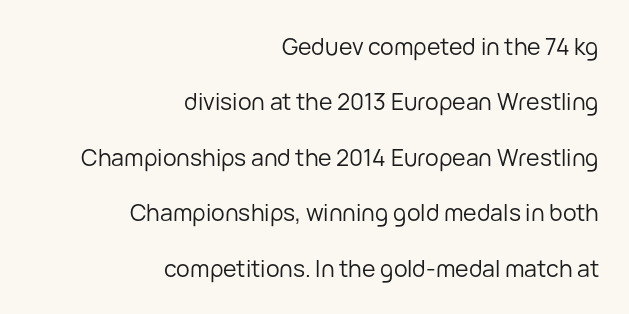
Q: Is the text bold? A: No.
Q: Is the text italic (slanted)? A: No, it is upright.
Q: Is the text underlined? A: No.
Q: How is the paragraph aligned? A: Right-aligned.
Q: Is the spacing between letters normal or unusually wide? A: Normal.
Q: Is the spacing between lines tight, normal or loose? A: Loose.
